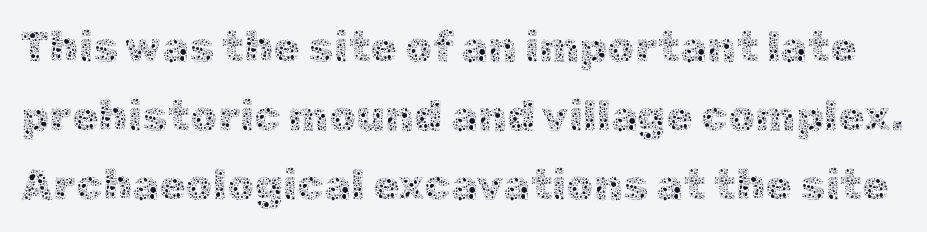
The image shows 43 px thin type, upright; set normal line spacing (1.6x), normal letter spacing, not underlined; a medium x-height.
